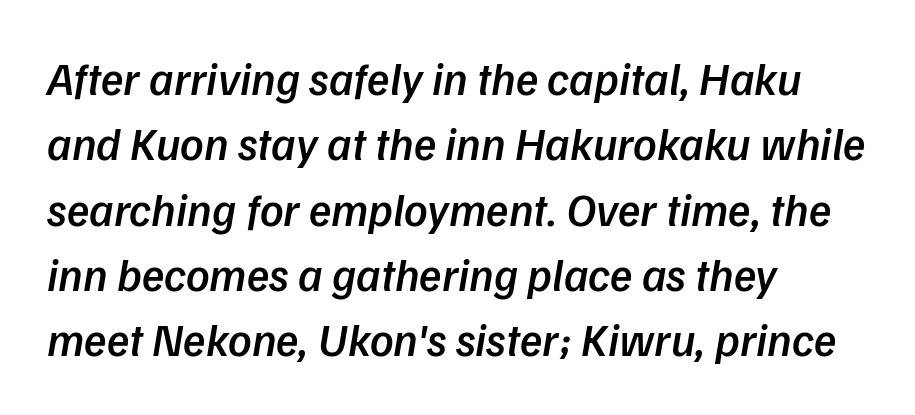
Words appear dense and cohesive because spacing is normal. Character widths vary here, with narrow letters taking less room than wide ones. Moderately thickened strokes mark this as semibold type. A typesetter would call this leading conventional body-copy spacing. Beneath every word, the page is bare.
